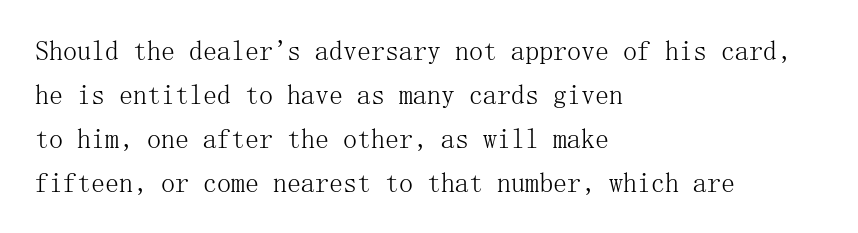
{"serif": "yes", "italic": "no", "bold": "no", "weight": "light", "width": "normal", "stroke_contrast": "medium", "x_height": "medium", "underline": "no", "align": "left", "line_spacing": "normal", "line_spacing_ratio": 1.57, "letter_spacing": "normal", "letter_spacing_em": 0.0, "glyph_px": 28}
